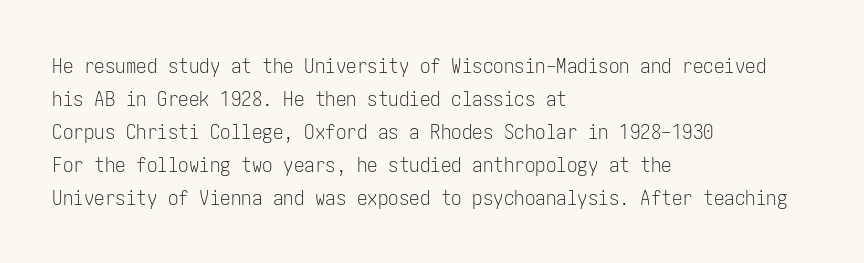
{"italic": "no", "bold": "no", "underline": "no", "align": "left", "line_spacing": "normal", "line_spacing_ratio": 1.57, "letter_spacing": "normal", "letter_spacing_em": 0.0, "glyph_px": 21}
